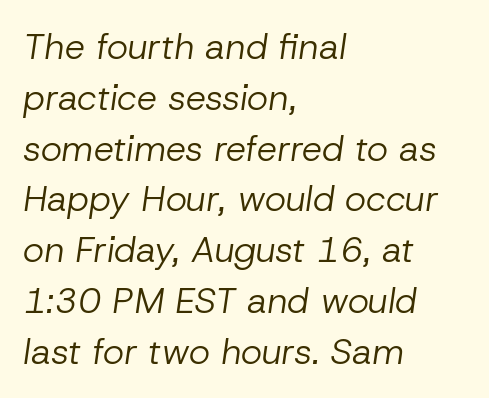
The image shows 36 px regular-weight type, italic (leaning right); set left-aligned, normal line spacing (1.41x), normal letter spacing, not underlined; low stroke contrast and a medium x-height.
